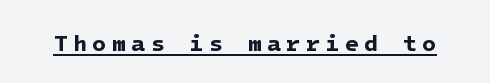
Q: Is the text bold? A: Yes.
Q: Is the text underlined? A: Yes.
Q: Is the spacing between letters normal or unusually wide? A: Unusually wide.
